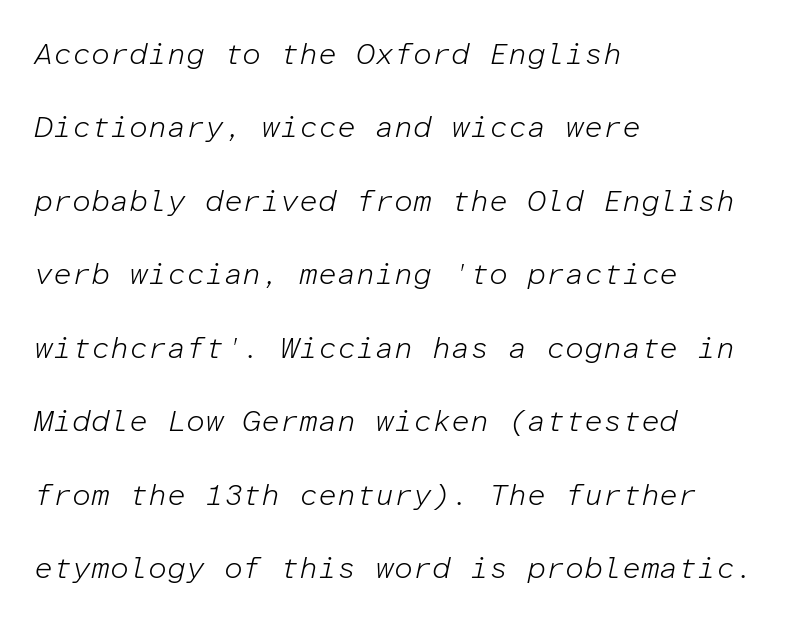
The image shows 30 px light type, italic (leaning right), monospaced; set left-aligned, loose line spacing (2.45x), normal letter spacing, not underlined; low stroke contrast and a medium x-height.
